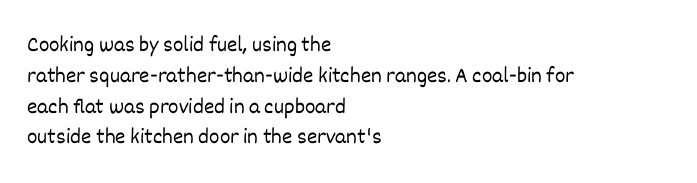
The image shows 22 px text type, upright; set left-aligned, normal line spacing (1.4x), normal letter spacing, not underlined.
